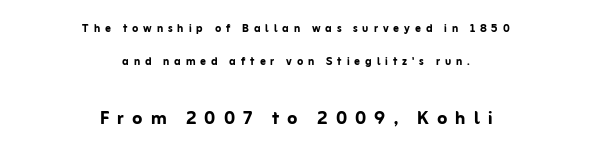
{"italic": "no", "bold": "yes", "underline": "no", "align": "center", "line_spacing": "loose", "line_spacing_ratio": 2.36, "letter_spacing": "wide", "letter_spacing_em": 0.35, "larger_block": "second", "size_ratio": 1.64, "glyph_px": 23}
